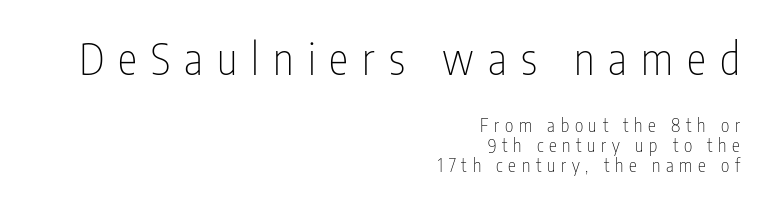
{"serif": "no", "italic": "no", "bold": "no", "weight": "thin", "width": "condensed", "stroke_contrast": "low", "x_height": "medium", "monospaced": "no", "underline": "no", "align": "right", "line_spacing": "tight", "line_spacing_ratio": 1.11, "letter_spacing": "wide", "letter_spacing_em": 0.32, "larger_block": "first", "size_ratio": 2.44, "glyph_px": 44}
